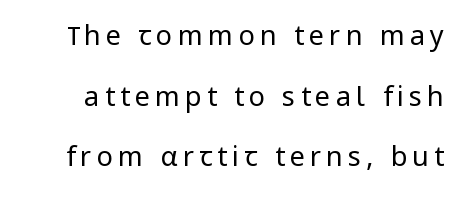
Q: Is the text bold? A: No.
Q: Is the text italic (slanted)? A: No, it is upright.
Q: Is the text underlined? A: No.
Q: Is the spacing between lines tight, normal or loose? A: Loose.
